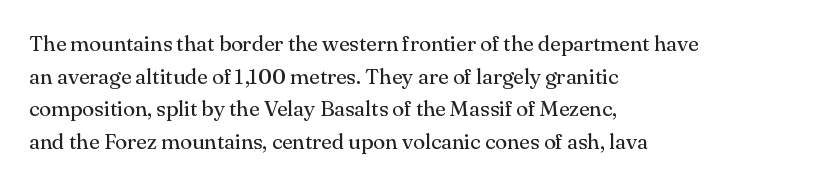
Rows of type keep a routine distance in the vertical direction. The space beneath each line is pristine and unruled. Which margin do the lines hug? The left one — the right edge is uneven. The letterforms sit shoulder to shoulder at normal distance.
